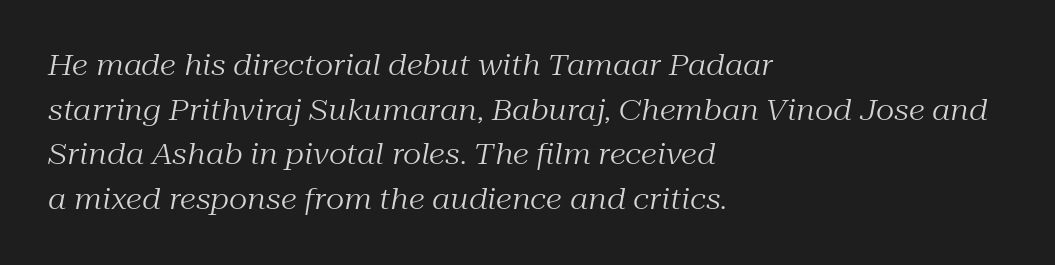
Q: Is the text bold? A: No.
Q: Is the text italic (slanted)? A: Yes, it leans right by about 10 degrees.
Q: Is the typeface a serif or a sans-serif typeface? A: Serif.
Q: Is the text underlined? A: No.
Q: How is the paragraph aligned? A: Left-aligned.
Q: Is the spacing between letters normal or unusually wide? A: Normal.
Q: Is the spacing between lines tight, normal or loose? A: Normal.
Q: Width (condensed, normal, or wide)? A: Normal.
Q: Stroke contrast? A: Medium.
Q: x-height? A: Medium.
Q: Monospaced? A: No.
